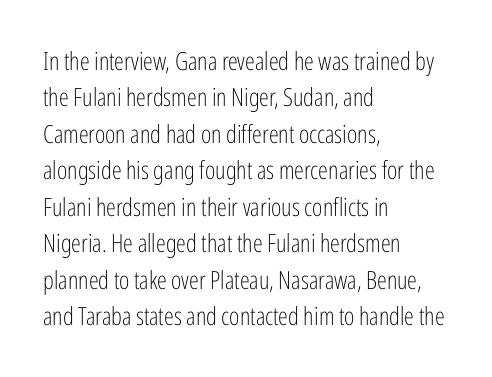
In terms of posture, this sample is upright. The passage shown has conventional tracking throughout. The zone under the glyphs is completely vacant. The lines are quadded left. These glyphs show unthickened strokes, regular width or finer. Rows of type keep a routine distance in the vertical direction.
